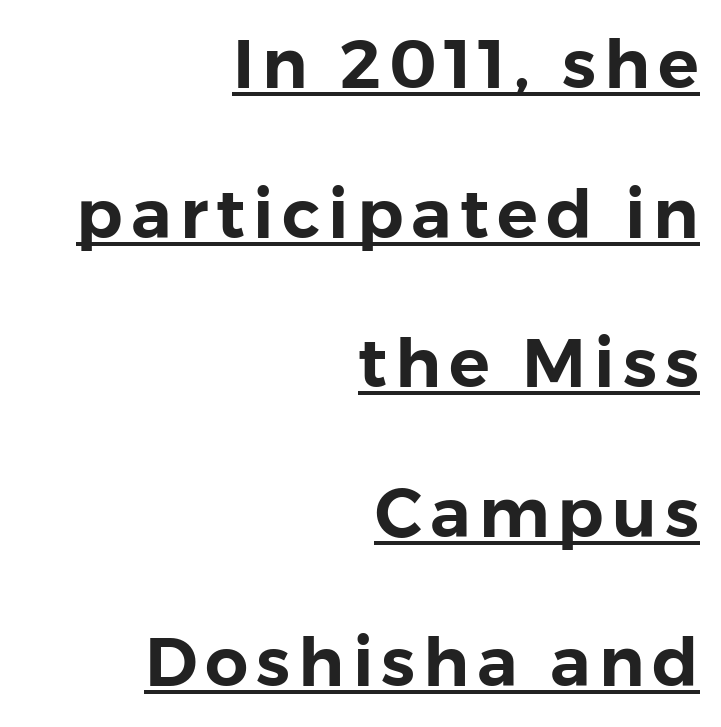
Q: Is the text italic (slanted)? A: No, it is upright.
Q: Is the typeface a serif or a sans-serif typeface? A: Sans-serif.
Q: Is the text underlined? A: Yes.
Q: How is the paragraph aligned? A: Right-aligned.
Q: Is the spacing between lines tight, normal or loose? A: Loose.
Q: Width (condensed, normal, or wide)? A: Normal.
Q: x-height? A: Medium.
Q: Monospaced? A: No.
